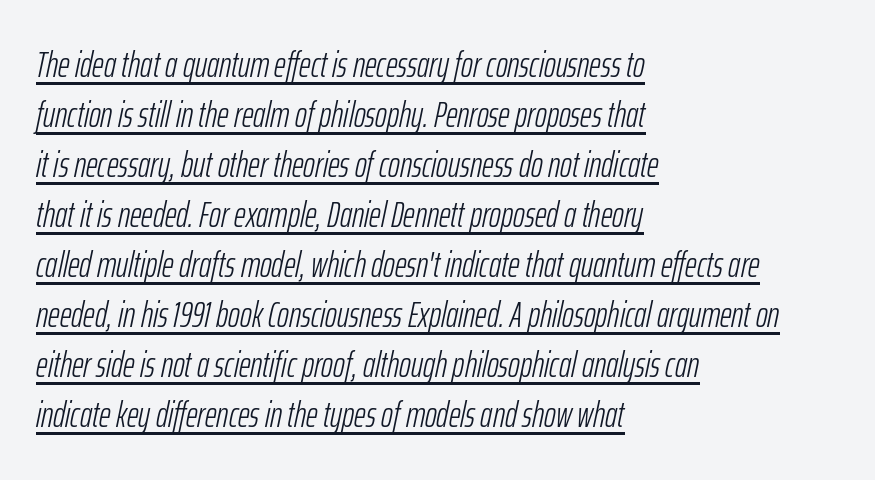
Q: Is the text bold? A: No.
Q: Is the text italic (slanted)? A: Yes, it leans right by about 12 degrees.
Q: Is the text underlined? A: Yes.
Q: How is the paragraph aligned? A: Left-aligned.
Q: Is the spacing between letters normal or unusually wide? A: Normal.
Q: Is the spacing between lines tight, normal or loose? A: Normal.
Q: Width (condensed, normal, or wide)? A: Condensed.
Q: Stroke contrast? A: Low.
Q: x-height? A: Medium.
Q: Monospaced? A: No.
